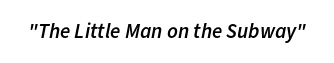
Q: Is the text bold? A: Semi-bold.
Q: Is the text italic (slanted)? A: Yes, it leans right by about 11 degrees.
Q: Is the text underlined? A: No.
Q: Is the spacing between letters normal or unusually wide? A: Normal.
